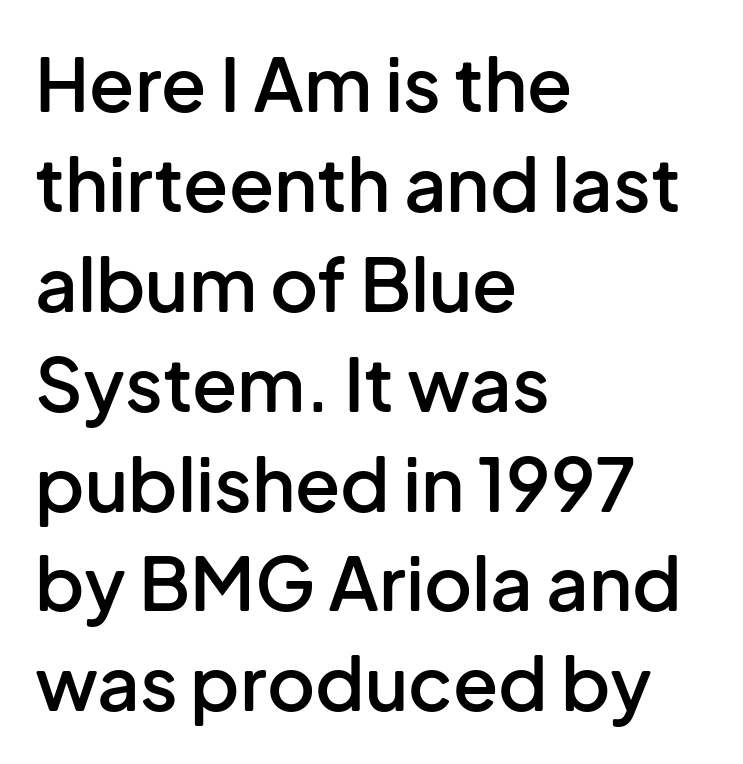
Q: Is the text bold? A: Semi-bold.
Q: Is the text italic (slanted)? A: No, it is upright.
Q: Is the typeface a serif or a sans-serif typeface? A: Sans-serif.
Q: Is the text underlined? A: No.
Q: How is the paragraph aligned? A: Left-aligned.
Q: Is the spacing between letters normal or unusually wide? A: Normal.
Q: Is the spacing between lines tight, normal or loose? A: Normal.
Q: Width (condensed, normal, or wide)? A: Normal.
Q: Stroke contrast? A: Low.
Q: x-height? A: Medium.
Q: Monospaced? A: No.
